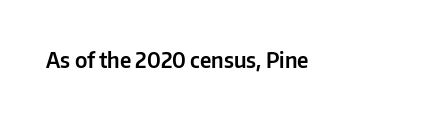
{"italic": "no", "underline": "no", "align": "left", "letter_spacing": "normal", "letter_spacing_em": 0.0, "glyph_px": 21}
